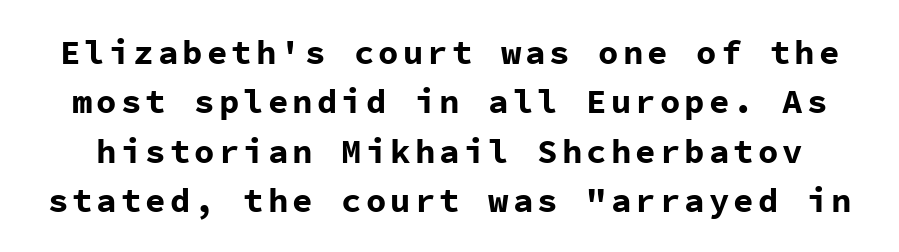
Q: Is the text bold? A: Yes.
Q: Is the text italic (slanted)? A: No, it is upright.
Q: Is the typeface a serif or a sans-serif typeface? A: Sans-serif.
Q: Is the text underlined? A: No.
Q: Is the spacing between lines tight, normal or loose? A: Normal.
Q: Width (condensed, normal, or wide)? A: Normal.
Q: Stroke contrast? A: Low.
Q: x-height? A: Medium.
Q: Monospaced? A: Yes.
